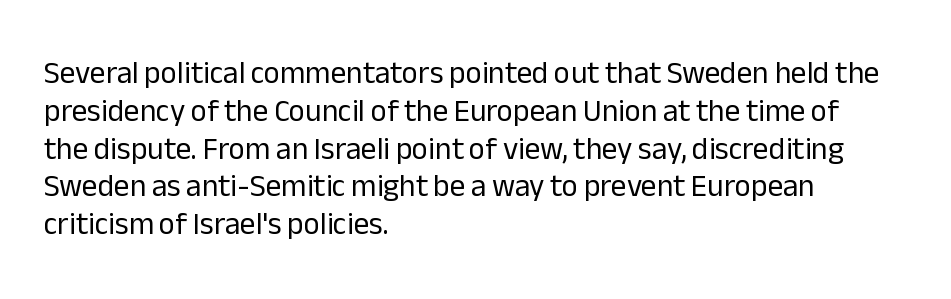
Which margin do the lines hug? The left one — the right edge is uneven. Type style note: lacks serifs. Does the lettering tilt? It doesn't — this is upright. The foot of each line stays bare and open. The horizontal fit of the characters is conventional and even.
